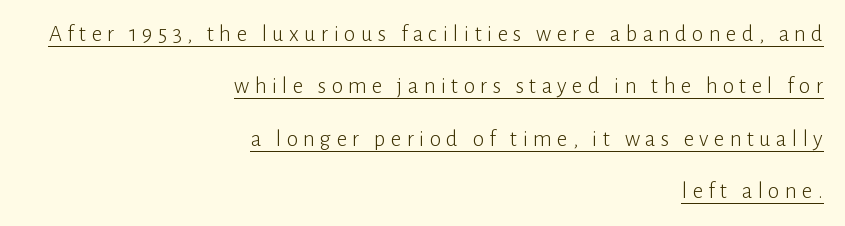
Is the stroke heavy? The answer is a plain regular-or-lighter. Students, observe: this is what heavily led, spacious text looks like. The line texture is sparse and dotted thanks to wide tracking. Ordinary non-slanted type is in use. The ragged edge is on the left, which tells us the setting is flush right. What decoration does the sample have? An underline.
